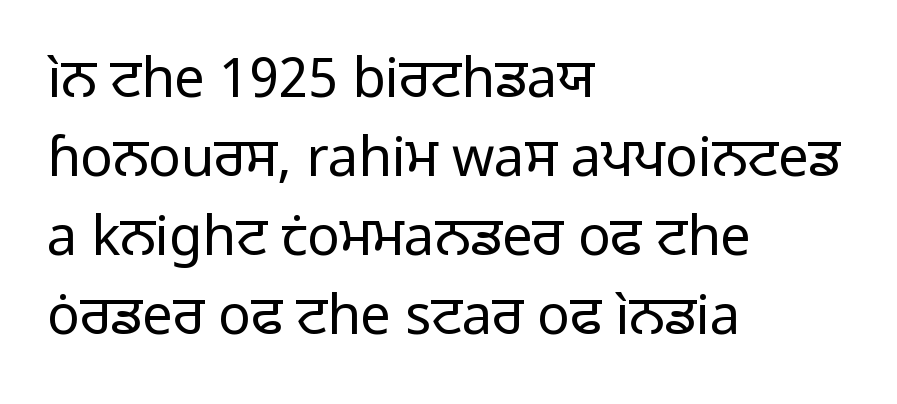
{"serif": "no", "italic": "no", "bold": "no", "weight": "regular", "width": "normal", "stroke_contrast": "low", "x_height": "medium", "monospaced": "no", "underline": "no", "align": "left", "line_spacing": "normal", "line_spacing_ratio": 1.46, "letter_spacing": "normal", "letter_spacing_em": 0.0, "glyph_px": 54}
